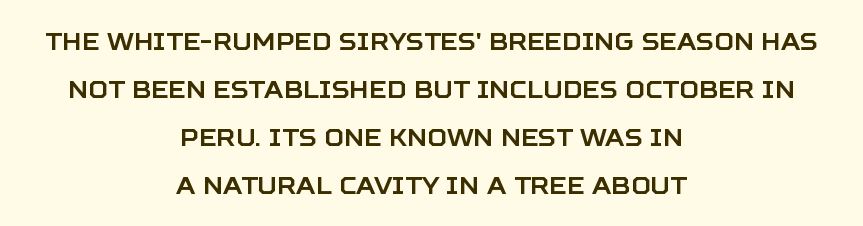
The image shows 24 px text type, upright; set centered, loose line spacing (2.0x), normal letter spacing, not underlined.
